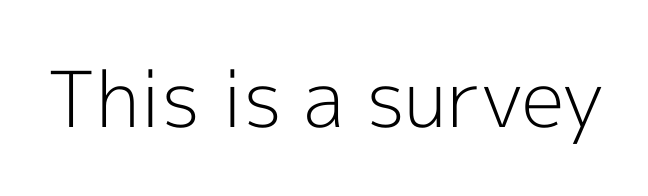
Compared with typical body copy, the letter spacing here is the same. You could not count columns in this text — the font is proportionally spaced. In terms of letterform style, serifs are entirely absent. The area under the type is left untouched.
